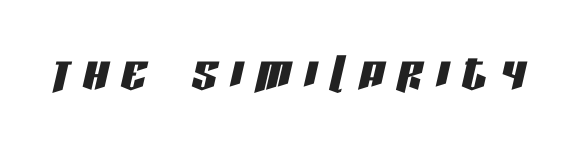
The image shows 63 px condensed type, italic (leaning right); set unusually wide letter spacing (+0.21 em), not underlined; low stroke contrast and a large x-height.
